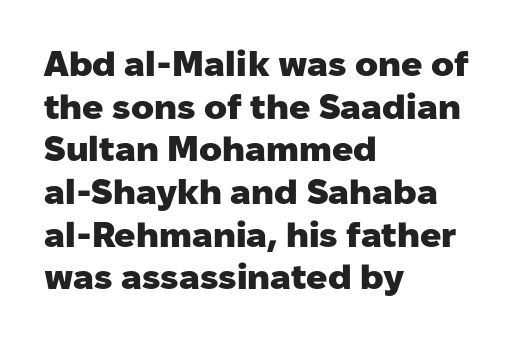
The image shows 35 px heavy sans-serif type, upright; set left-aligned, line spacing 1.22x, normal letter spacing, not underlined; low stroke contrast and a medium x-height.
